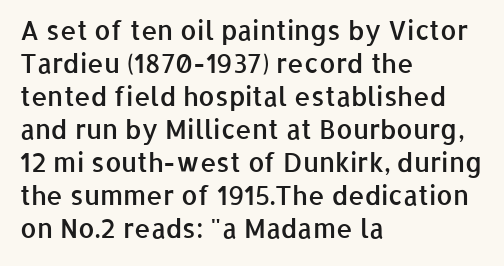
{"italic": "no", "bold": "semi", "underline": "no", "align": "left", "line_spacing": "normal", "line_spacing_ratio": 1.27, "letter_spacing": "normal", "letter_spacing_em": 0.0, "glyph_px": 26}
